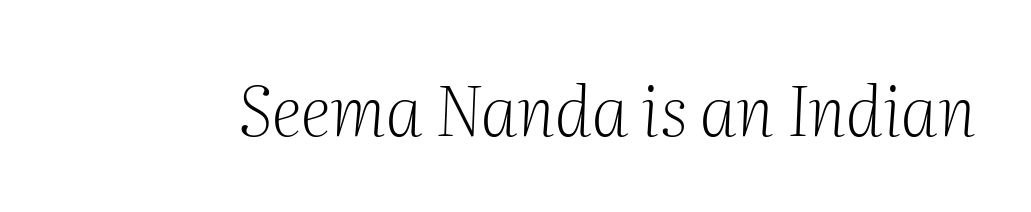
Q: Is the text bold? A: No.
Q: Is the text italic (slanted)? A: Yes, it leans right by about 2 degrees.
Q: Is the typeface a serif or a sans-serif typeface? A: Serif.
Q: Is the text underlined? A: No.
Q: Is the spacing between letters normal or unusually wide? A: Normal.
Q: Width (condensed, normal, or wide)? A: Normal.
Q: Stroke contrast? A: Medium.
Q: x-height? A: Medium.
Q: Monospaced? A: No.
